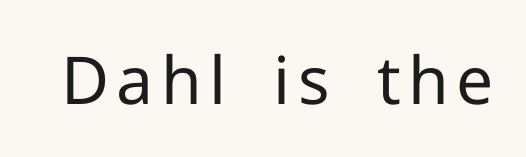
{"serif": "no", "italic": "no", "bold": "no", "weight": "regular", "width": "normal", "stroke_contrast": "low", "x_height": "medium", "monospaced": "no", "underline": "no", "glyph_px": 66}
